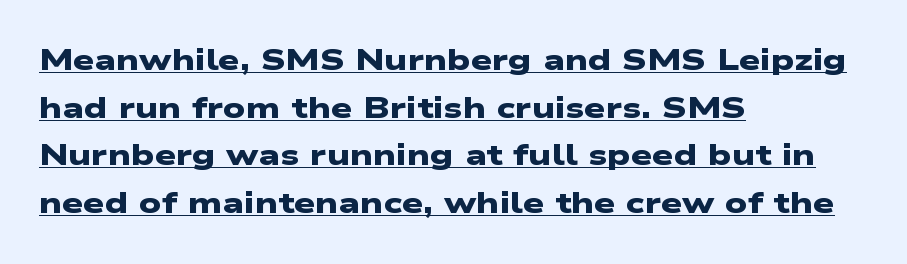
{"serif": "no", "bold": "yes", "weight": "heavy", "width": "wide", "stroke_contrast": "low", "x_height": "medium", "monospaced": "no", "underline": "yes", "align": "left", "line_spacing": "normal", "line_spacing_ratio": 1.59, "letter_spacing": "normal", "letter_spacing_em": 0.0, "glyph_px": 30}
